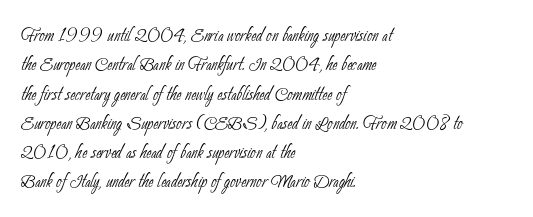
Q: Is the text bold? A: No.
Q: Is the text underlined? A: No.
Q: How is the paragraph aligned? A: Left-aligned.
Q: Is the spacing between letters normal or unusually wide? A: Normal.
